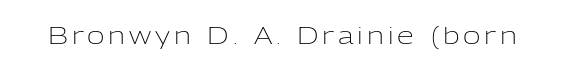
Q: Is the text bold? A: No.
Q: Is the text italic (slanted)? A: No, it is upright.
Q: Is the text underlined? A: No.
